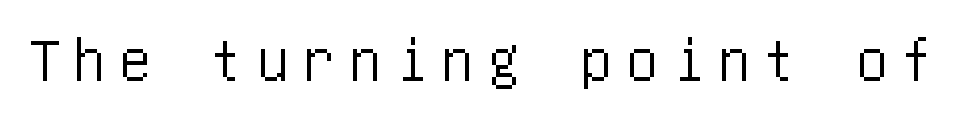
Q: Is the text italic (slanted)? A: No, it is upright.
Q: Is the typeface a serif or a sans-serif typeface? A: Sans-serif.
Q: Is the text underlined? A: No.
Q: Is the spacing between letters normal or unusually wide? A: Unusually wide.
Q: Width (condensed, normal, or wide)? A: Condensed.
Q: Stroke contrast? A: Low.
Q: x-height? A: Large.
